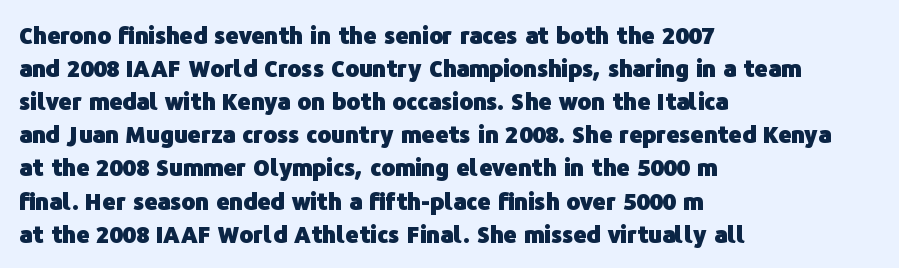
Q: Is the text bold? A: Yes.
Q: Is the text italic (slanted)? A: No, it is upright.
Q: Is the text underlined? A: No.
Q: How is the paragraph aligned? A: Left-aligned.
Q: Is the spacing between letters normal or unusually wide? A: Normal.
Q: Is the spacing between lines tight, normal or loose? A: Normal.
